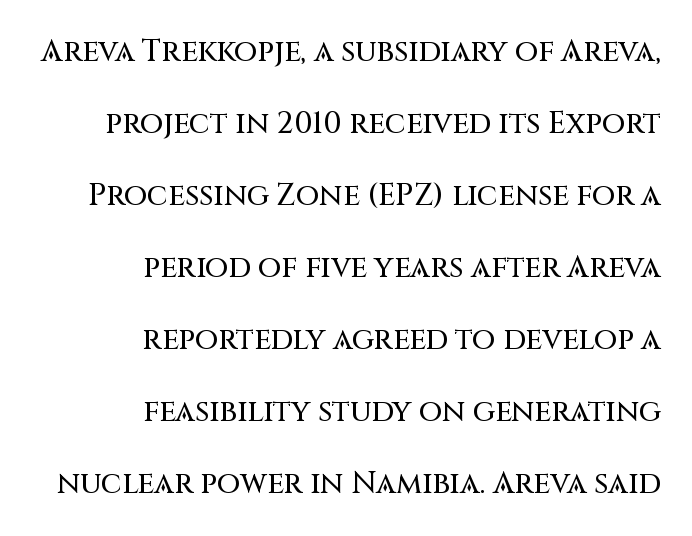
The image shows 30 px sans-serif type, upright; set right-aligned, loose line spacing (2.4x), normal letter spacing, not underlined; medium stroke contrast and a large x-height.
